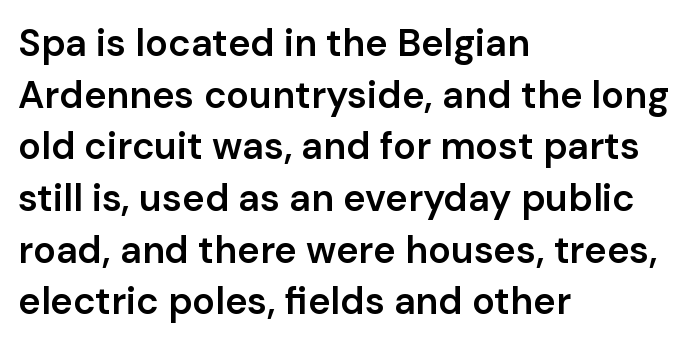
The font's upright variant was chosen for this text. These lines are composed in type without serifs. Evenly set lines give the paragraph a standard silhouette. The letters are semibold — heavier than regular but short of a full bold.
